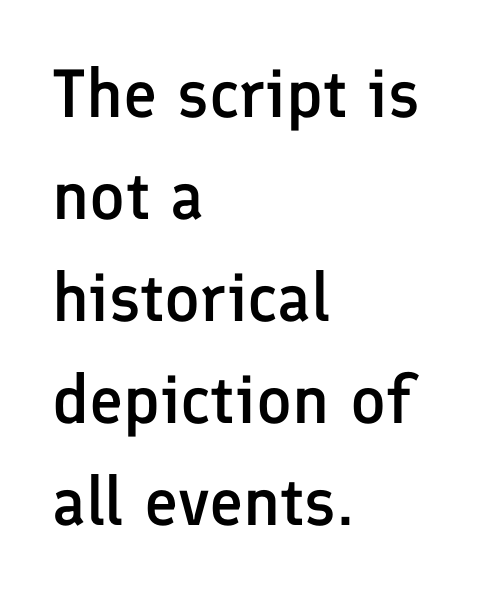
{"serif": "no", "italic": "no", "bold": "semi", "weight": "semibold", "width": "normal", "stroke_contrast": "low", "x_height": "medium", "monospaced": "no", "underline": "no", "align": "left", "line_spacing": "normal", "line_spacing_ratio": 1.5, "letter_spacing": "normal", "letter_spacing_em": 0.0, "glyph_px": 68}
